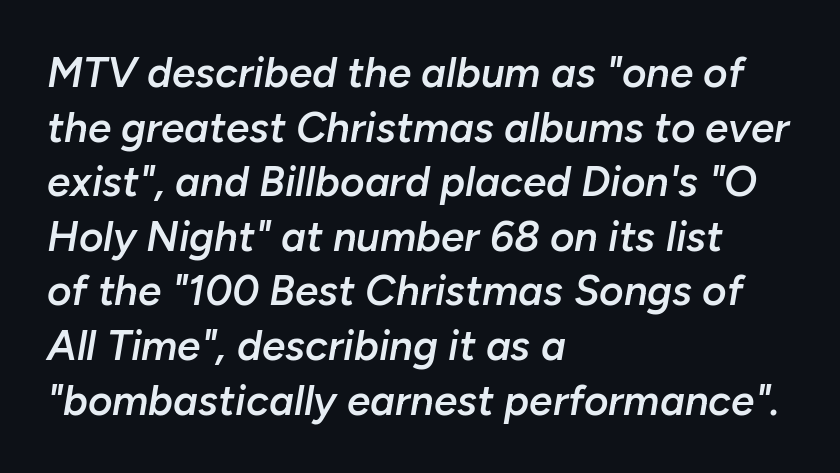
{"italic": "yes", "lean": "right", "slant_degrees": 10, "bold": "semi", "weight": "semibold", "width": "normal", "stroke_contrast": "low", "x_height": "medium", "monospaced": "no", "underline": "no", "align": "left", "line_spacing": "normal", "line_spacing_ratio": 1.3, "letter_spacing": "normal", "letter_spacing_em": 0.0, "glyph_px": 42}
